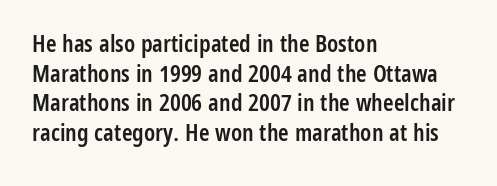
{"italic": "no", "bold": "semi", "underline": "no", "align": "left", "line_spacing_ratio": 1.23, "letter_spacing": "normal", "letter_spacing_em": 0.0, "glyph_px": 24}
